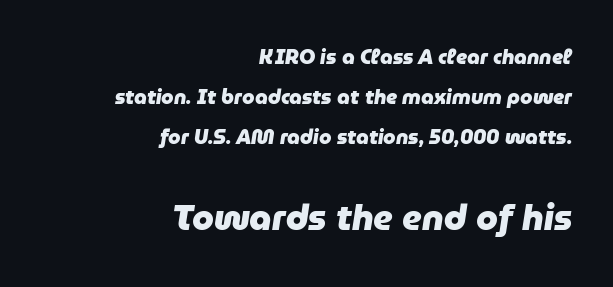
{"italic": "yes", "lean": "right", "slant_degrees": 9, "bold": "yes", "weight": "heavy", "width": "normal", "stroke_contrast": "low", "x_height": "medium", "monospaced": "no", "underline": "no", "align": "right", "line_spacing": "loose", "line_spacing_ratio": 2.0, "letter_spacing": "normal", "letter_spacing_em": 0.0, "larger_block": "second", "size_ratio": 1.75, "glyph_px": 35}
